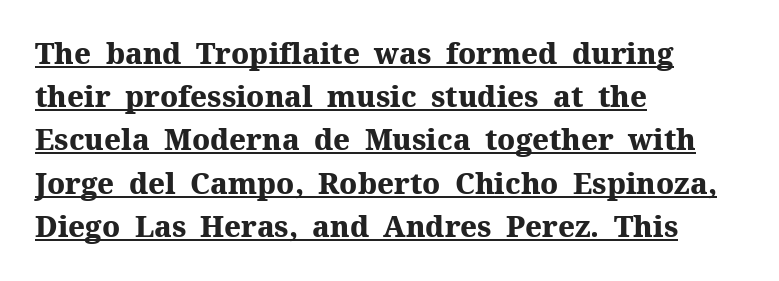
The characters look thick and weighty, a clear bold. You can see a thin bar hugging the bottom of the glyphs. Line starts are locked; line ends wander. This sample has the flowing, uneven cadence of proportional lettering. The characters display serif detailing at their extremities.
